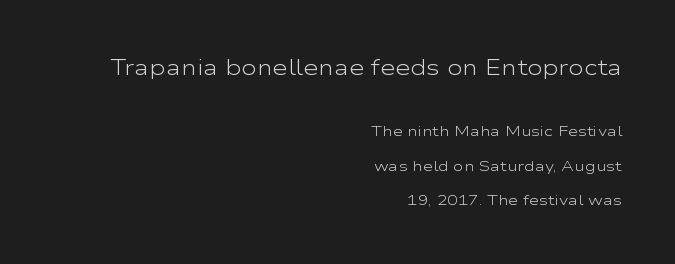
Reading top to bottom, the characters get smaller at the block break. Honestly, the letter spacing is just normal — you wouldn't notice it. This is the regular roman posture of the typeface. The zone under the glyphs is completely vacant.
